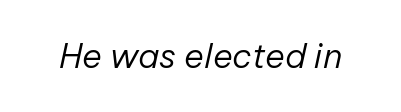
Think standard paragraph weight, or any step lighter than that. Proportional: the letters do not fall into vertical columns. Plain, unruled lines of type. Observe the ordinary spacing: letters are neighbours, not strangers. It's the slanting kind of type.
